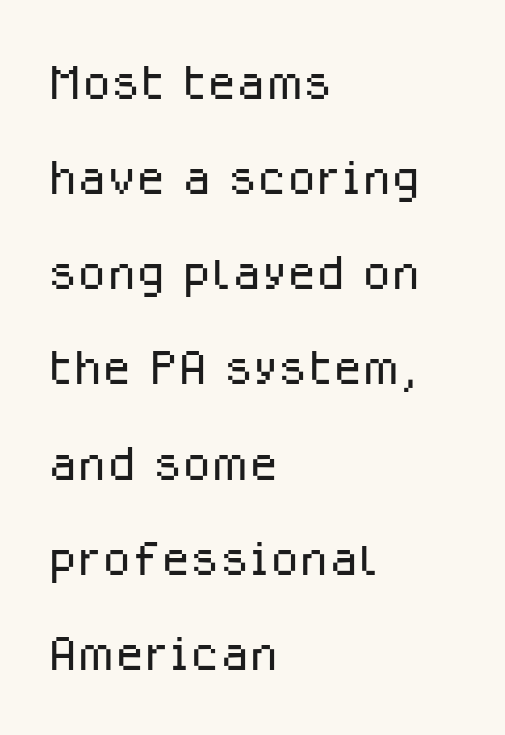
{"serif": "no", "italic": "no", "bold": "no", "weight": "light", "width": "normal", "stroke_contrast": "low", "x_height": "medium", "monospaced": "no", "underline": "no", "align": "left", "line_spacing": "normal", "line_spacing_ratio": 1.42, "letter_spacing": "normal", "letter_spacing_em": 0.0, "glyph_px": 67}
